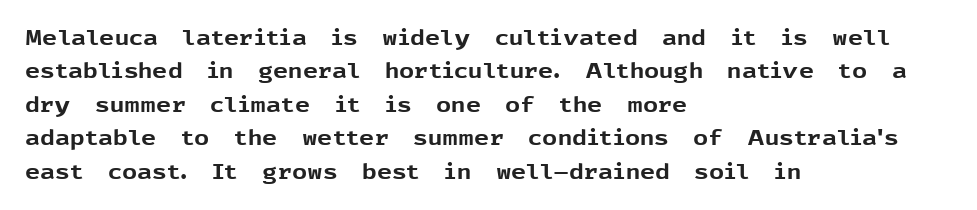
The lines sit at an ordinary, default distance from one another. Bare-footed words on every line. The rendering uses a bold face; every stroke is thick and dark. Posture: upright roman.
